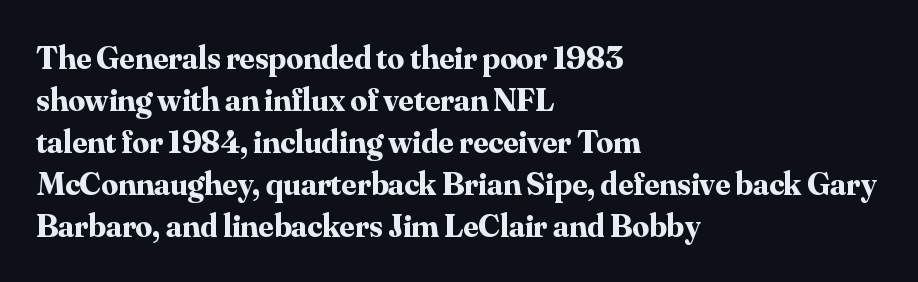
The image shows 33 px bold serif type, upright; set left-aligned, normal line spacing (1.27x), normal letter spacing, not underlined; medium stroke contrast and a small x-height.
